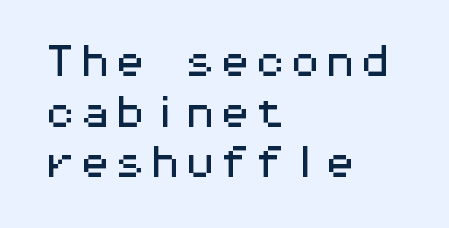
The image shows 35 px wide sans-serif type, upright, monospaced; set left-aligned, normal line spacing (1.45x), normal letter spacing, not underlined; medium stroke contrast and a medium x-height.
